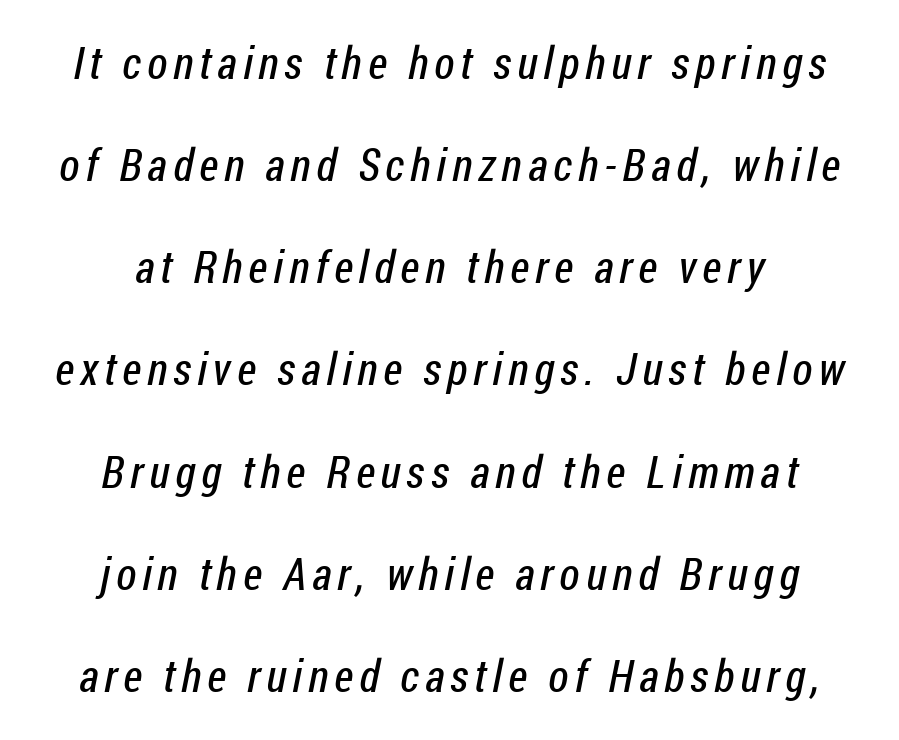
{"serif": "no", "bold": "no", "weight": "regular", "width": "condensed", "stroke_contrast": "low", "x_height": "medium", "monospaced": "no", "underline": "no", "align": "center", "line_spacing": "loose", "line_spacing_ratio": 2.27, "glyph_px": 45}
